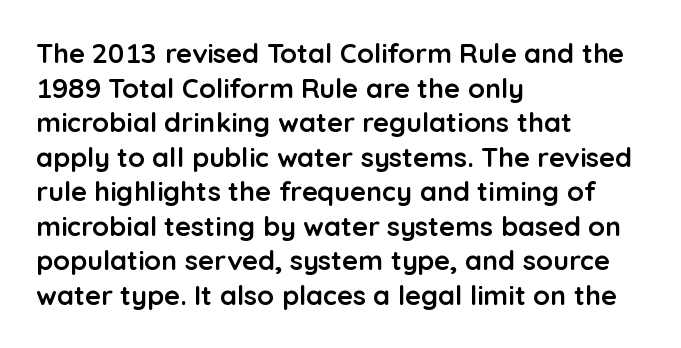
The image shows 27 px bold type, upright; set left-aligned, normal line spacing (1.28x), normal letter spacing, not underlined.
